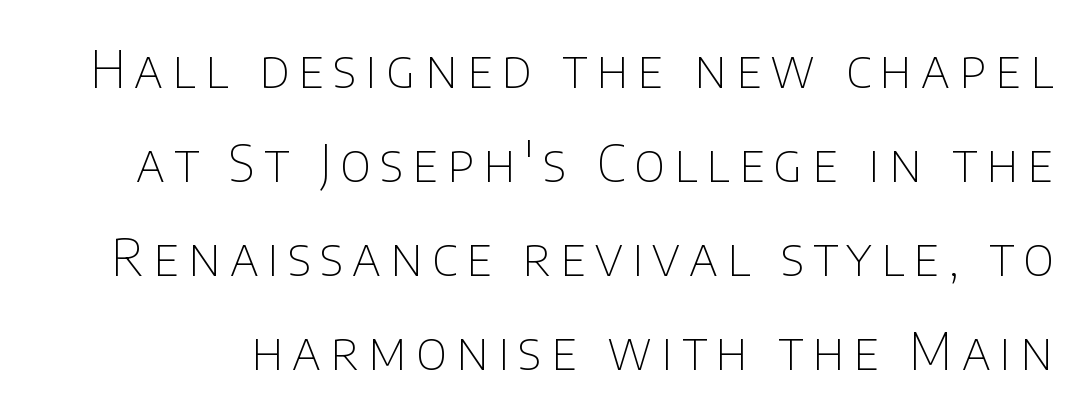
The typeface has the unassuming heft of standard copy or less. Posture: straight, roman, zero tilt. This rendering features lettering with no underline. The text was rendered using a sans face with plain stroke endings.
